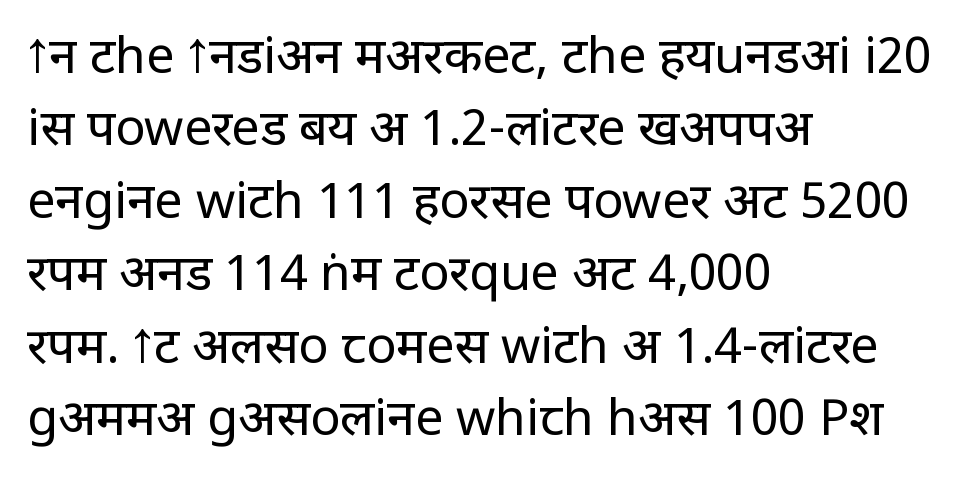
Q: Is the text bold? A: No.
Q: Is the text italic (slanted)? A: No, it is upright.
Q: Is the typeface a serif or a sans-serif typeface? A: Sans-serif.
Q: Is the text underlined? A: No.
Q: How is the paragraph aligned? A: Left-aligned.
Q: Is the spacing between letters normal or unusually wide? A: Normal.
Q: Is the spacing between lines tight, normal or loose? A: Normal.
Q: Width (condensed, normal, or wide)? A: Normal.
Q: Stroke contrast? A: Low.
Q: x-height? A: Large.
Q: Monospaced? A: No.
